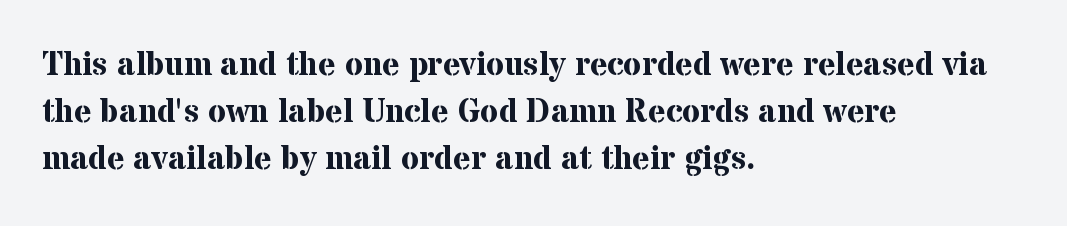
The setting favours the left margin, as ordinary paragraphs usually do. If you measured baseline to baseline, you'd find a middling distance. A full-strength bold gives these letters their thick strokes. In terms of posture, this sample is upright. Here the glyphs are tracked normally, forming tight word shapes. Serifs: yes, visible at the terminals of the letterforms.
